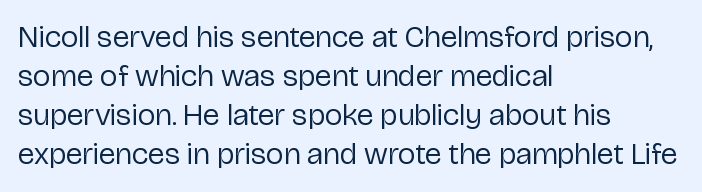
{"serif": "no", "italic": "no", "bold": "no", "weight": "regular", "width": "normal", "stroke_contrast": "low", "x_height": "medium", "monospaced": "no", "underline": "no", "align": "left", "line_spacing": "normal", "line_spacing_ratio": 1.26, "letter_spacing": "normal", "letter_spacing_em": 0.0, "glyph_px": 31}
